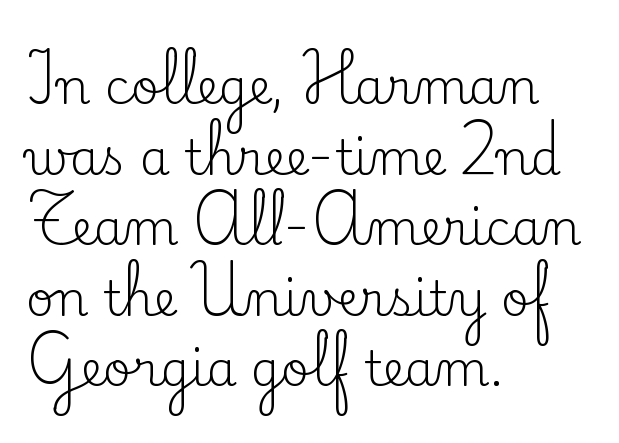
The image shows 48 px regular-weight type, upright; set left-aligned, normal line spacing (1.47x), normal letter spacing, not underlined; low stroke contrast and a small x-height.
